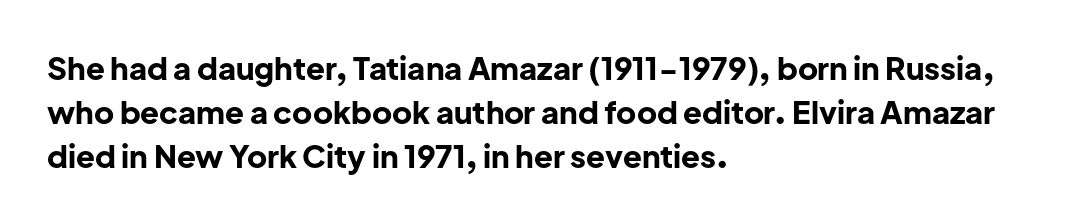
The image shows 31 px bold sans-serif type, upright; set left-aligned, normal line spacing (1.42x), normal letter spacing, not underlined; low stroke contrast and a medium x-height.
